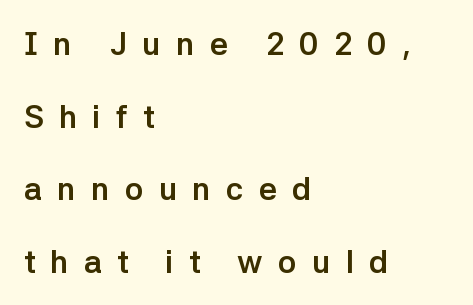
The image shows 32 px semibold sans-serif type, upright; set left-aligned, loose line spacing (2.27x), unusually wide letter spacing (+0.47 em), not underlined; low stroke contrast and a medium x-height.
